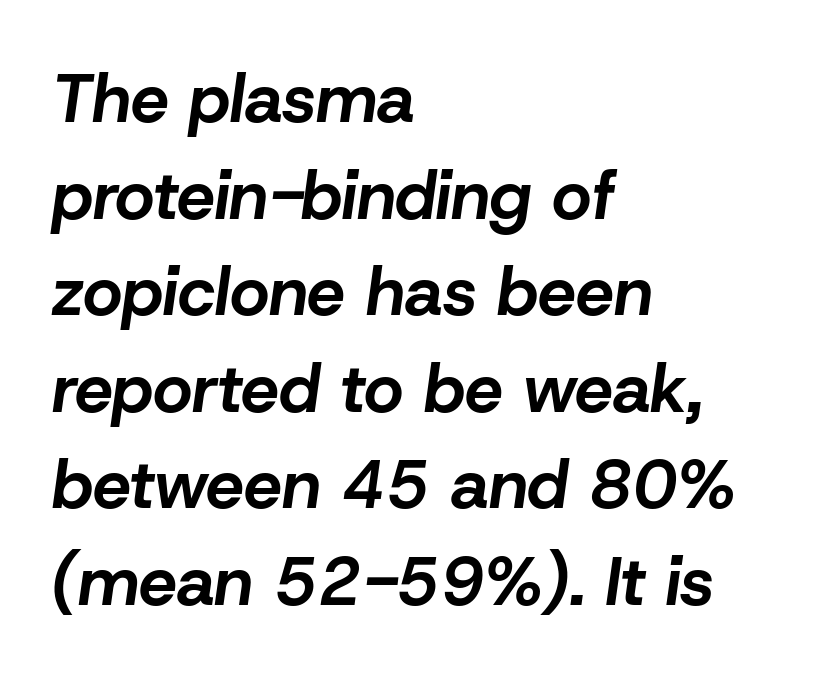
The image shows 68 px bold type, italic (leaning right); set left-aligned, normal line spacing (1.42x), normal letter spacing, not underlined; low stroke contrast and a medium x-height.
